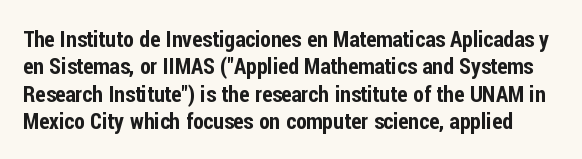
Q: Is the text italic (slanted)? A: No, it is upright.
Q: Is the text underlined? A: No.
Q: Is the spacing between letters normal or unusually wide? A: Normal.
